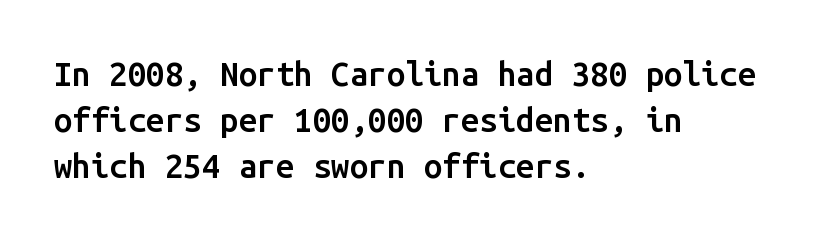
{"serif": "no", "italic": "no", "bold": "semi", "weight": "semibold", "width": "normal", "stroke_contrast": "low", "x_height": "medium", "monospaced": "yes", "underline": "no", "align": "left", "line_spacing": "normal", "line_spacing_ratio": 1.39, "letter_spacing": "normal", "letter_spacing_em": 0.0, "glyph_px": 33}
